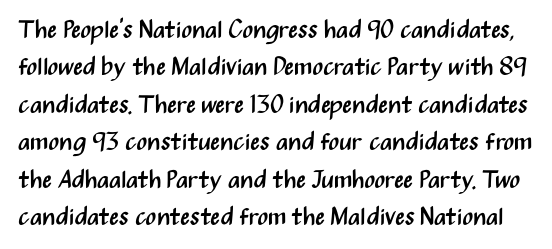
The image shows 25 px text type, upright; set normal line spacing (1.5x), normal letter spacing, not underlined.
